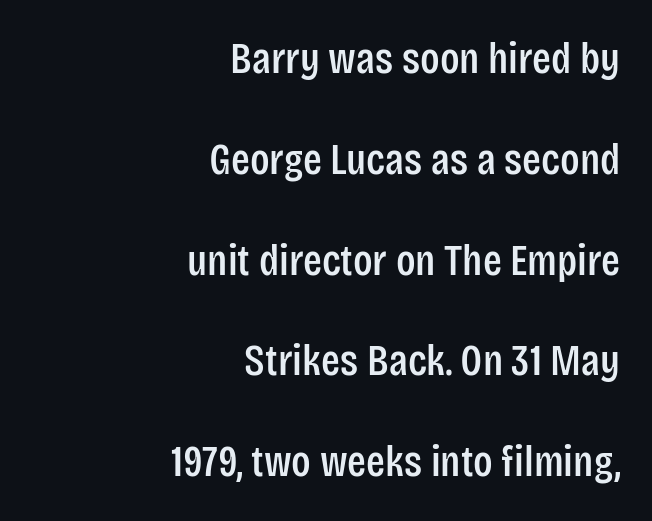
{"serif": "no", "italic": "no", "width": "condensed", "stroke_contrast": "low", "x_height": "large", "monospaced": "no", "underline": "no", "align": "right", "line_spacing": "loose", "line_spacing_ratio": 2.29, "letter_spacing": "normal", "letter_spacing_em": 0.0, "glyph_px": 44}
